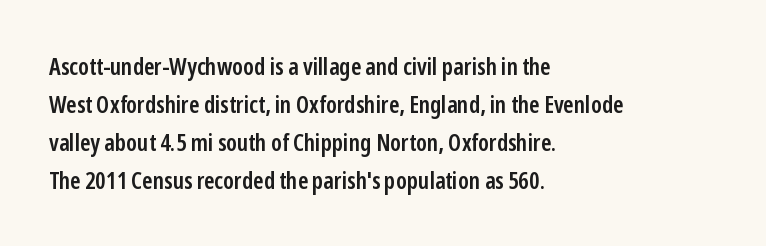
The image shows 24 px text type, upright; set left-aligned, normal line spacing (1.58x), normal letter spacing, not underlined.
